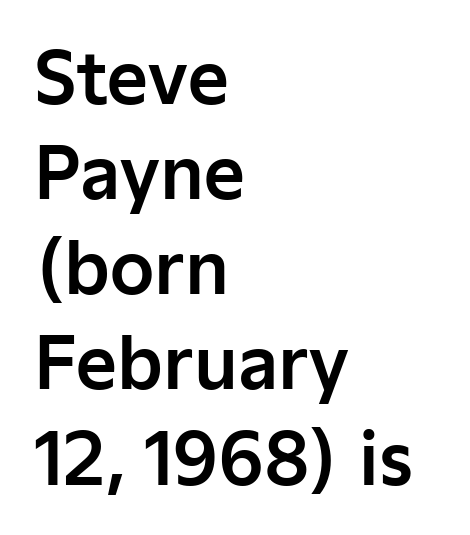
The type is set solid horizontally, with unmodified tracking. Honestly, there is no underline to notice here at all. Summary of vertical rhythm: regular, with standard interline spacing. Think of a printed novel: that variable character pitch is what you see here.
